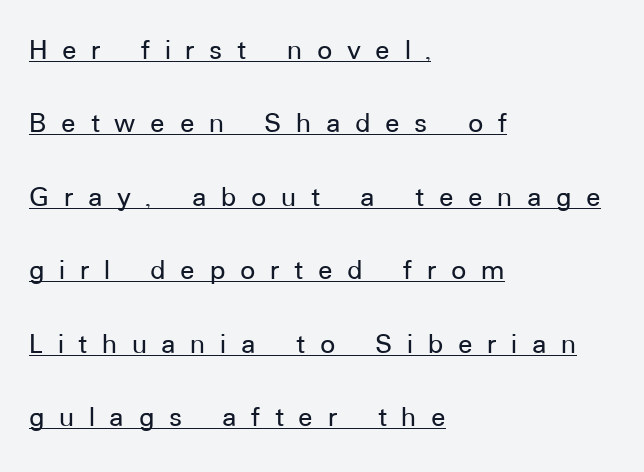
Q: Is the text italic (slanted)? A: No, it is upright.
Q: Is the typeface a serif or a sans-serif typeface? A: Sans-serif.
Q: Is the text underlined? A: Yes.
Q: How is the paragraph aligned? A: Left-aligned.
Q: Is the spacing between letters normal or unusually wide? A: Unusually wide.
Q: Is the spacing between lines tight, normal or loose? A: Loose.
Q: Width (condensed, normal, or wide)? A: Normal.
Q: Stroke contrast? A: Low.
Q: x-height? A: Medium.
Q: Monospaced? A: No.
